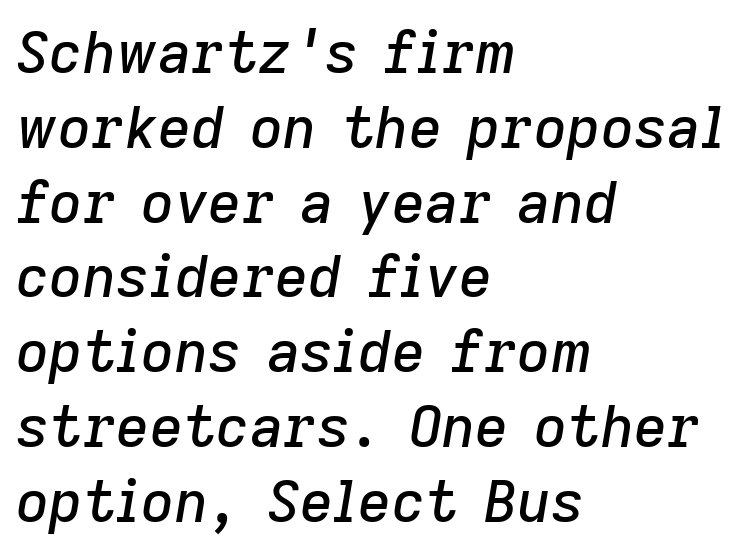
The image shows 58 px text type, italic (leaning right); set left-aligned, normal line spacing (1.29x), normal letter spacing, not underlined; low stroke contrast and a medium x-height.
